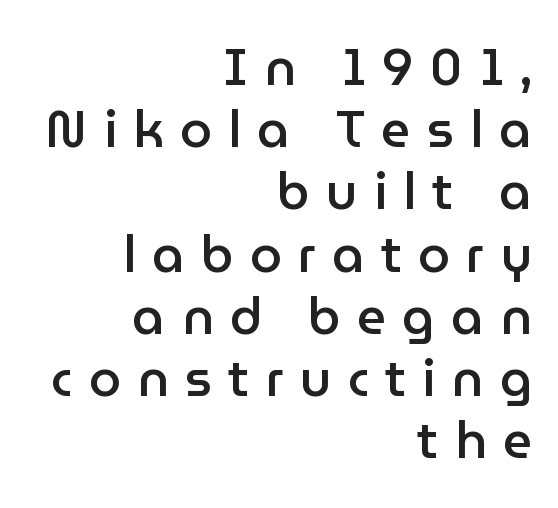
The image shows 51 px semibold sans-serif type, upright; set right-aligned, line spacing 1.22x, unusually wide letter spacing (+0.32 em), not underlined; low stroke contrast and a medium x-height.
